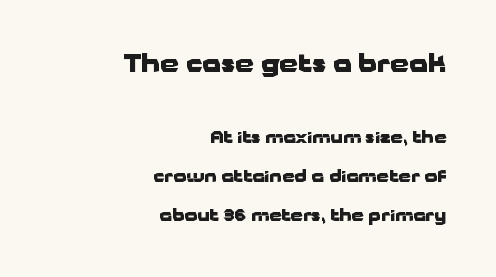
Q: Is the text bold? A: Yes.
Q: Is the text italic (slanted)? A: No, it is upright.
Q: Is the text underlined? A: No.
Q: How is the paragraph aligned? A: Right-aligned.
Q: Is the spacing between letters normal or unusually wide? A: Normal.
Q: Is the spacing between lines tight, normal or loose? A: Loose.
Q: Which block of text is set in a larger size, the first (top) or the second (bottom)? A: The first (top) one.
